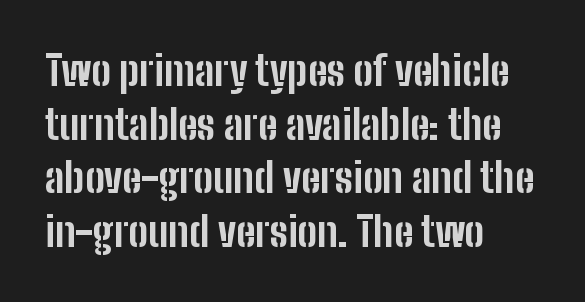
Q: Is the text bold? A: Yes.
Q: Is the text italic (slanted)? A: No, it is upright.
Q: Is the typeface a serif or a sans-serif typeface? A: Sans-serif.
Q: Is the text underlined? A: No.
Q: How is the paragraph aligned? A: Left-aligned.
Q: Is the spacing between letters normal or unusually wide? A: Normal.
Q: Is the spacing between lines tight, normal or loose? A: Normal.
Q: Width (condensed, normal, or wide)? A: Condensed.
Q: Stroke contrast? A: Low.
Q: x-height? A: Medium.
Q: Monospaced? A: No.
